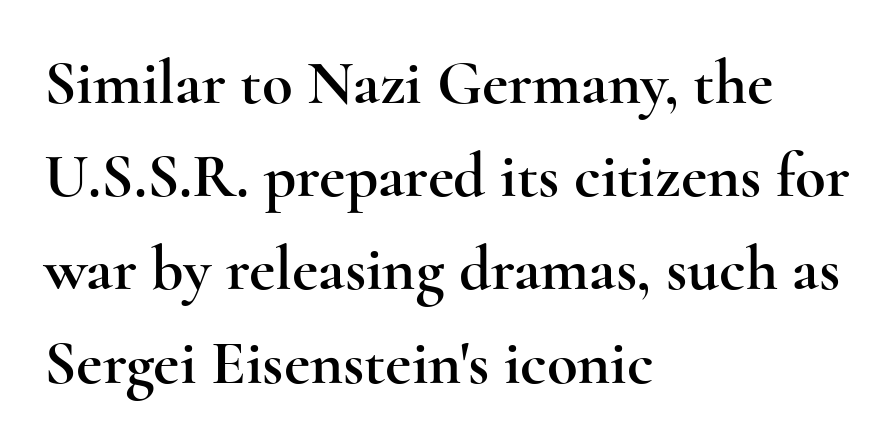
{"serif": "yes", "italic": "no", "width": "wide", "x_height": "small", "monospaced": "no", "underline": "no", "align": "left", "line_spacing": "normal", "line_spacing_ratio": 1.48, "letter_spacing": "normal", "letter_spacing_em": 0.0, "glyph_px": 63}
